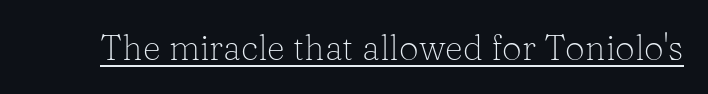
Vertical stems look standard width or narrower in stroke. A typesetter would call this proportional, since set widths differ per character. Serif or sans? Serif — the stroke terminals have little feet. Is the letter spacing exaggerated? No — it looks like the ordinary default. The face used here appears with an underline applied.
